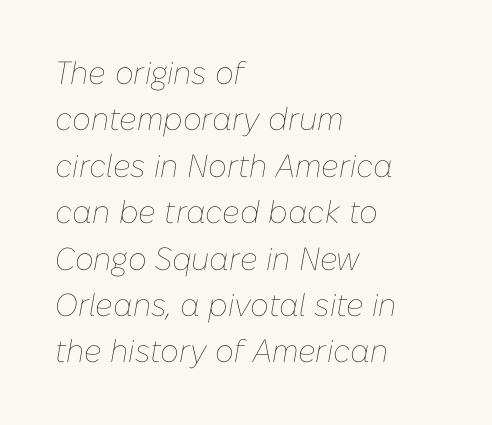
The image shows 32 px thin type, italic (leaning right); set left-aligned, normal line spacing (1.45x), normal letter spacing, not underlined; low stroke contrast and a medium x-height.
